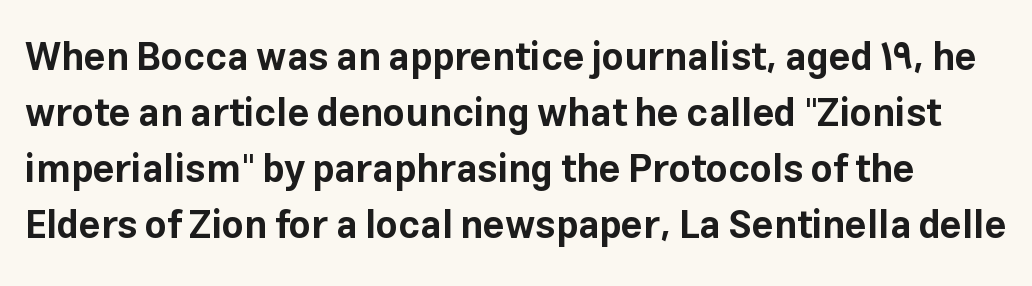
Q: Is the text bold? A: Yes.
Q: Is the text italic (slanted)? A: No, it is upright.
Q: Is the typeface a serif or a sans-serif typeface? A: Sans-serif.
Q: Is the text underlined? A: No.
Q: Is the spacing between letters normal or unusually wide? A: Normal.
Q: Is the spacing between lines tight, normal or loose? A: Normal.
Q: Width (condensed, normal, or wide)? A: Normal.
Q: Stroke contrast? A: Low.
Q: x-height? A: Medium.
Q: Monospaced? A: No.
